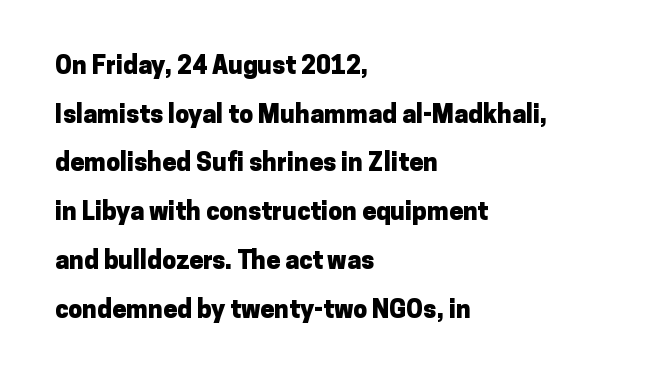
{"italic": "no", "bold": "yes", "underline": "no", "align": "left", "line_spacing": "loose", "line_spacing_ratio": 1.95, "letter_spacing": "normal", "letter_spacing_em": 0.0, "glyph_px": 25}
